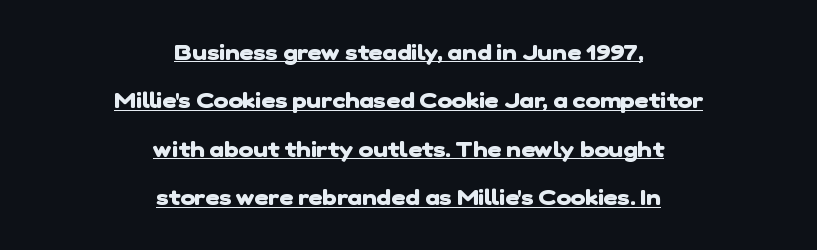
The rendering positions every line midway between the sides. Decoration check: the copy is underlined. What's the leading like? Stretched, with rows far apart. A dark, heavy texture on the line: the type is bold. Inter-character spacing is left at the font's built-in metrics.
